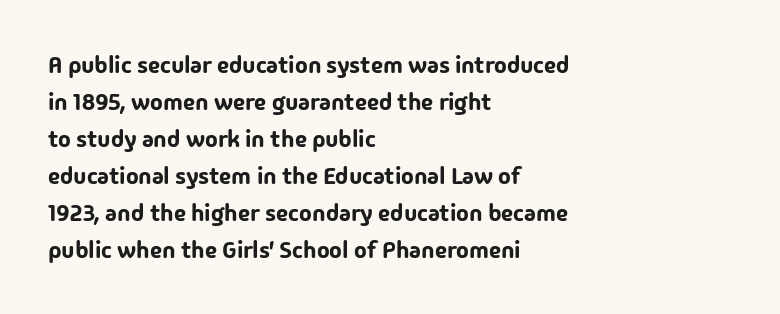
This is roman type, the default non-slanted kind. The lines in this sample share a left origin and differ only in where they stop. Glance below the letters and you will spot only blank space. The line-height multiplier appears to be the usual default. No extra tracking has been applied to these lines.
